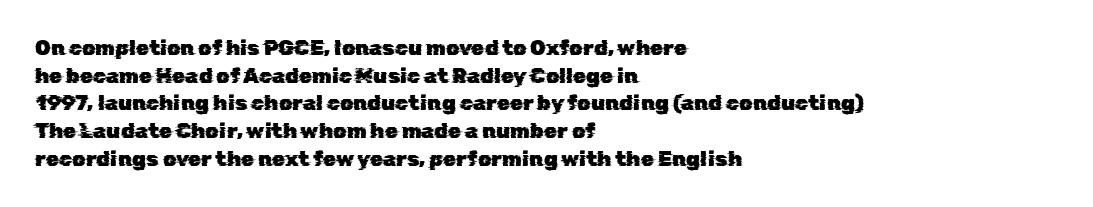
{"underline": "no", "align": "left", "line_spacing": "normal", "line_spacing_ratio": 1.32, "letter_spacing": "normal", "letter_spacing_em": 0.0, "glyph_px": 21}
